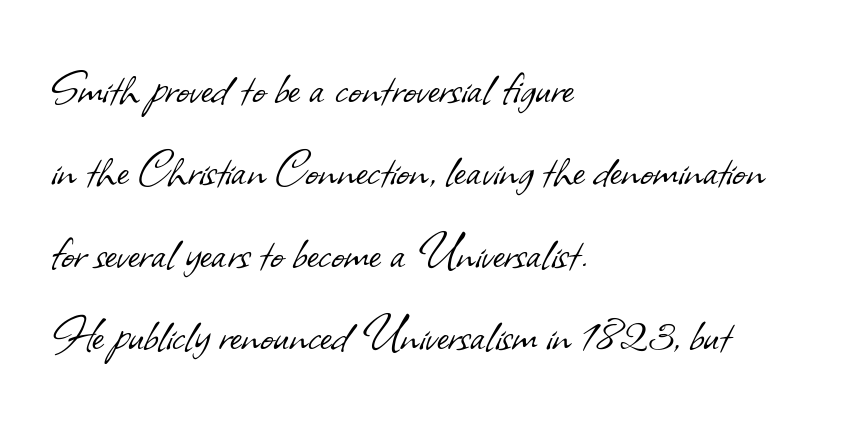
{"serif": "no", "bold": "no", "weight": "light", "width": "normal", "stroke_contrast": "low", "x_height": "small", "monospaced": "no", "underline": "no", "align": "left", "line_spacing": "normal", "line_spacing_ratio": 1.47, "letter_spacing": "normal", "letter_spacing_em": 0.0, "glyph_px": 56}
